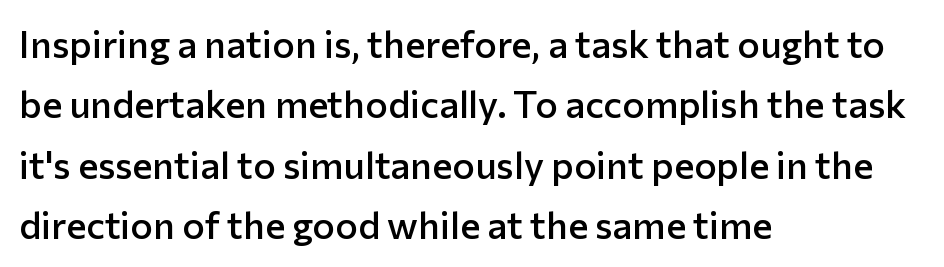
{"serif": "no", "italic": "no", "bold": "semi", "weight": "semibold", "width": "normal", "stroke_contrast": "low", "x_height": "medium", "monospaced": "no", "underline": "no", "align": "left", "line_spacing": "normal", "line_spacing_ratio": 1.59, "letter_spacing": "normal", "letter_spacing_em": 0.0, "glyph_px": 38}
